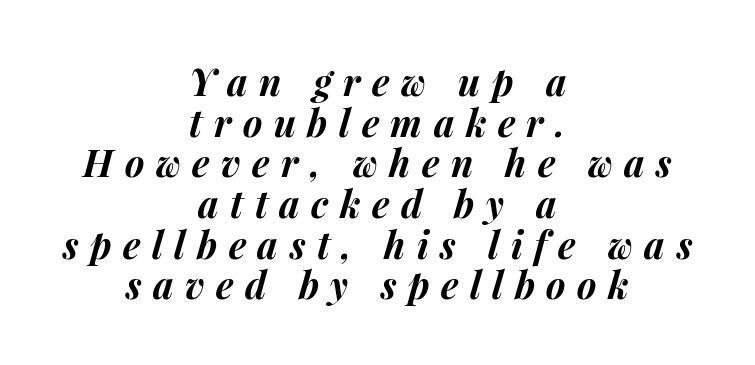
The image shows 37 px bold type, italic (leaning right); set centered, tight line spacing (1.1x), unusually wide letter spacing (+0.31 em), not underlined; medium stroke contrast and a medium x-height.
